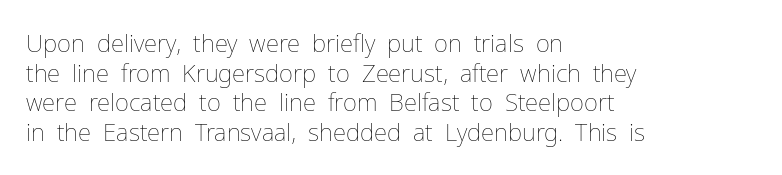
The image shows 24 px text type, upright; set left-aligned, line spacing 1.23x, normal letter spacing, not underlined.
